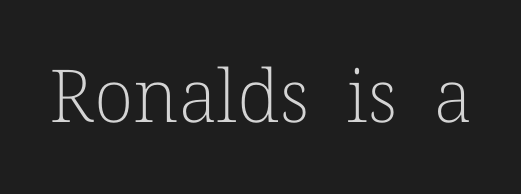
The face used here is seriffed, in the tradition of book romans. This reads as an unemphasized weight, regular at the heaviest. Type without underlining. A typesetter would call this zero additional tracking.
